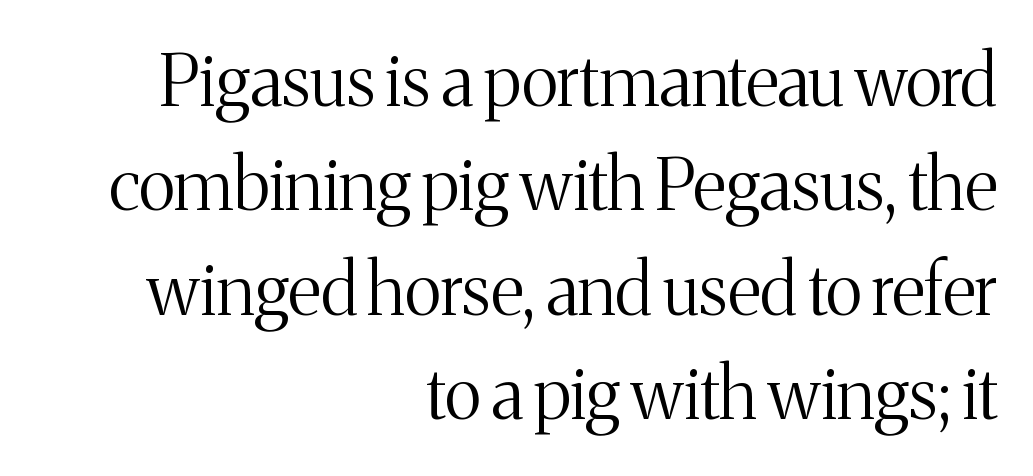
{"serif": "yes", "italic": "no", "bold": "no", "weight": "light", "width": "normal", "stroke_contrast": "medium", "x_height": "medium", "monospaced": "no", "underline": "no", "align": "right", "line_spacing": "normal", "line_spacing_ratio": 1.47, "letter_spacing": "normal", "letter_spacing_em": 0.0, "glyph_px": 71}
